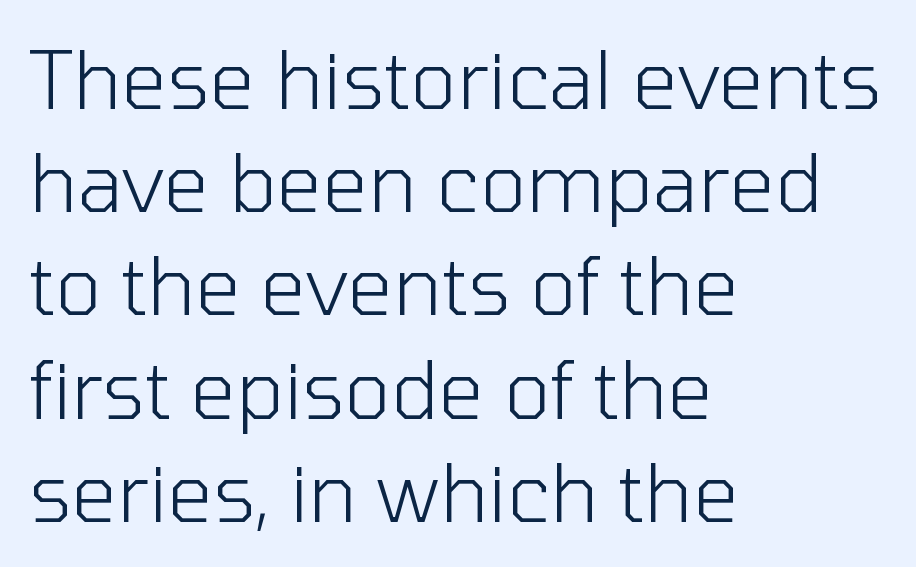
Q: Is the text bold? A: No.
Q: Is the text italic (slanted)? A: No, it is upright.
Q: Is the typeface a serif or a sans-serif typeface? A: Sans-serif.
Q: Is the text underlined? A: No.
Q: How is the paragraph aligned? A: Left-aligned.
Q: Is the spacing between letters normal or unusually wide? A: Normal.
Q: Is the spacing between lines tight, normal or loose? A: Normal.
Q: Width (condensed, normal, or wide)? A: Normal.
Q: Stroke contrast? A: Low.
Q: x-height? A: Medium.
Q: Monospaced? A: No.
